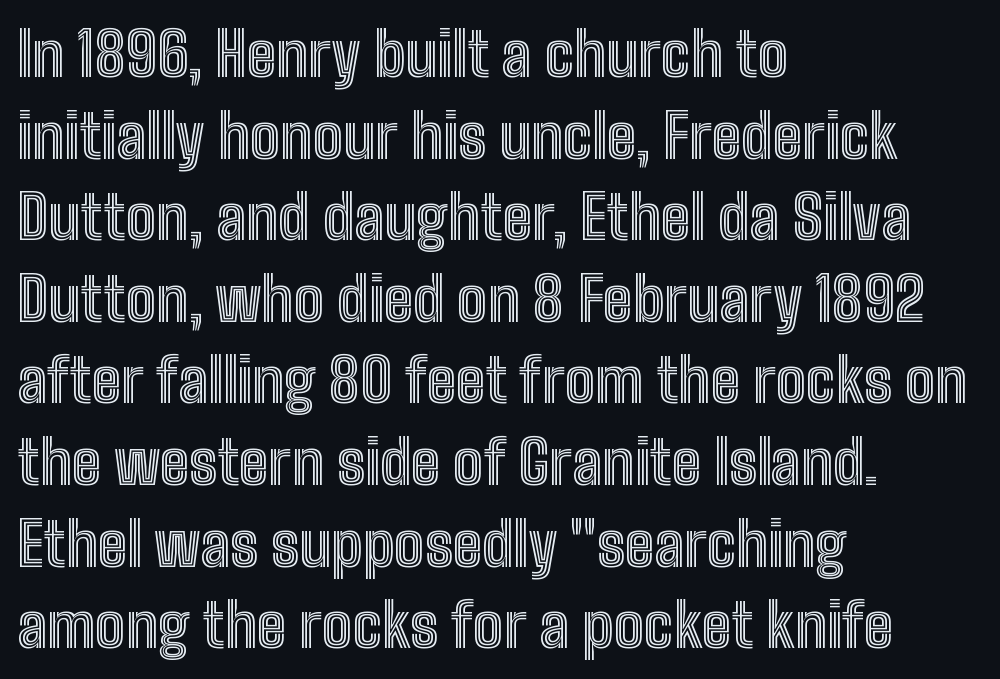
Q: Is the text italic (slanted)? A: No, it is upright.
Q: Is the text underlined? A: No.
Q: How is the paragraph aligned? A: Left-aligned.
Q: Is the spacing between letters normal or unusually wide? A: Normal.
Q: Is the spacing between lines tight, normal or loose? A: Normal.
Q: Width (condensed, normal, or wide)? A: Condensed.
Q: x-height? A: Medium.
Q: Monospaced? A: No.
